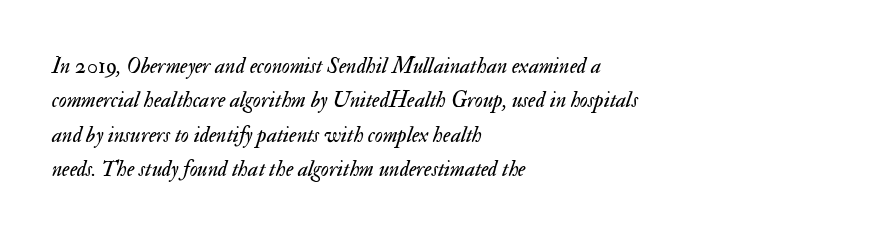
Nobody drew a line under any word here. The horizontal fit of the characters is conventional and even. Where is the straight margin? On the left. The typesetting does not lean heavy: it is not bold.
